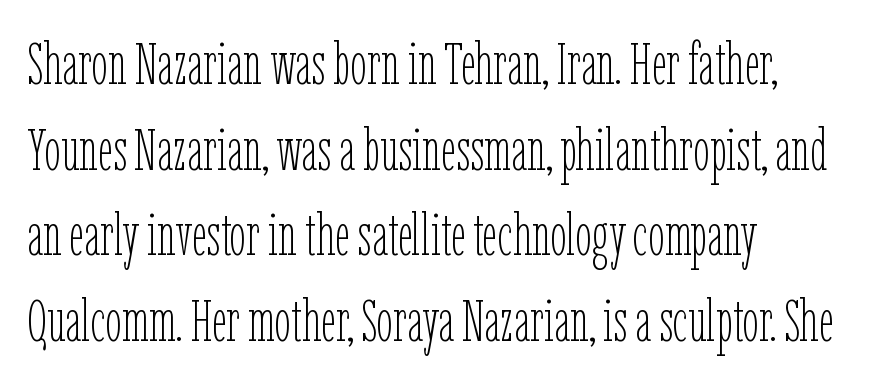
Q: Is the text bold? A: No.
Q: Is the text italic (slanted)? A: No, it is upright.
Q: Is the text underlined? A: No.
Q: How is the paragraph aligned? A: Left-aligned.
Q: Is the spacing between letters normal or unusually wide? A: Normal.
Q: Is the spacing between lines tight, normal or loose? A: Normal.
Q: Width (condensed, normal, or wide)? A: Condensed.
Q: Stroke contrast? A: Low.
Q: x-height? A: Medium.
Q: Monospaced? A: No.
